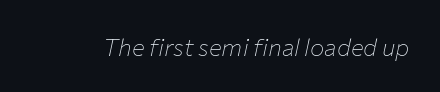
{"italic": "yes", "lean": "right", "slant_degrees": 12, "bold": "no", "underline": "no", "letter_spacing": "normal", "letter_spacing_em": 0.0, "glyph_px": 24}
